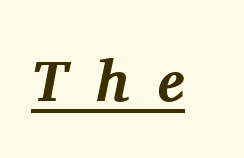
The image shows 58 px bold serif type, italic (leaning right); set unusually wide letter spacing (+0.49 em), underlined; medium stroke contrast and a medium x-height.
